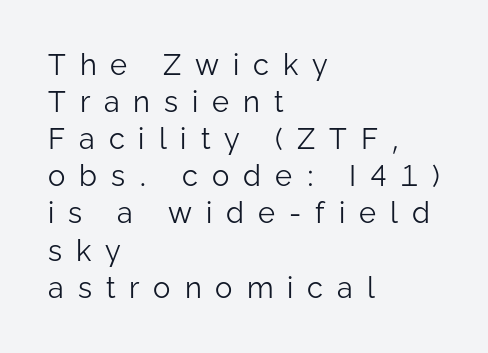
The gaps between neighbouring characters are conspicuously large. Unlike a traditional serif, this face leaves its strokes unadorned. Weight: in the light-to-regular range. Unmarked baselines from the first word to the last. Do the characters align in a grid? No, the font is proportional. Successive baselines arrive at the customary interval.
